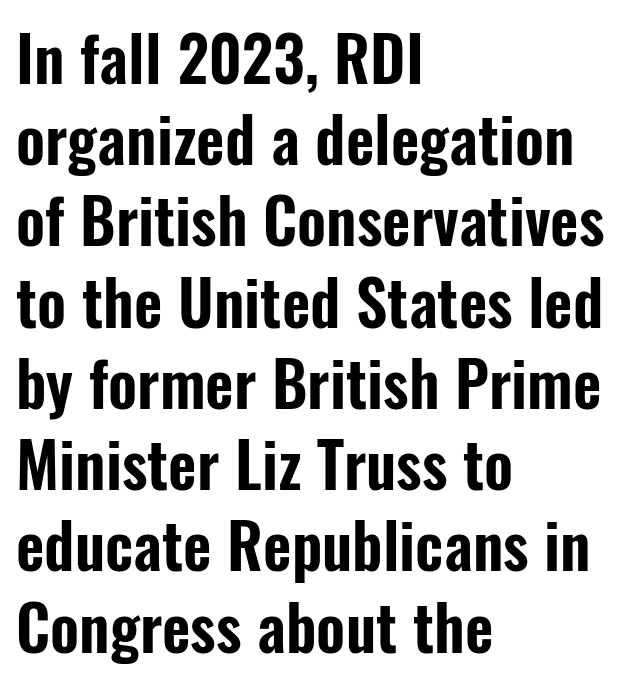
The image shows 62 px condensed sans-serif type, upright; set left-aligned, normal line spacing (1.31x), normal letter spacing, not underlined; low stroke contrast and a medium x-height.
